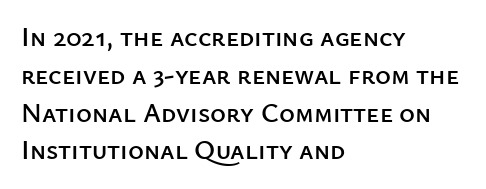
{"italic": "no", "underline": "no", "align": "left", "line_spacing": "normal", "line_spacing_ratio": 1.4, "letter_spacing": "normal", "letter_spacing_em": 0.0, "glyph_px": 27}
